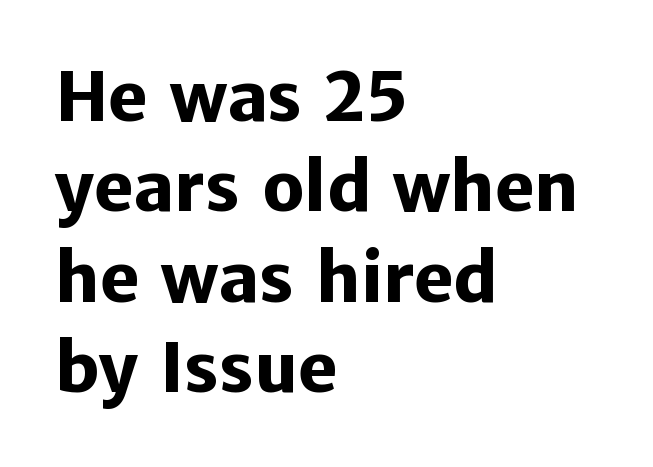
Tall strokes in this sample are plumb rather than angled. Decoration check: the copy has no underline. The passage shown is typed in a proportional face where columns would drift. Compared with typical paragraphs, the rows here are spaced about the same. Nope, no serifs anywhere on these letters.
